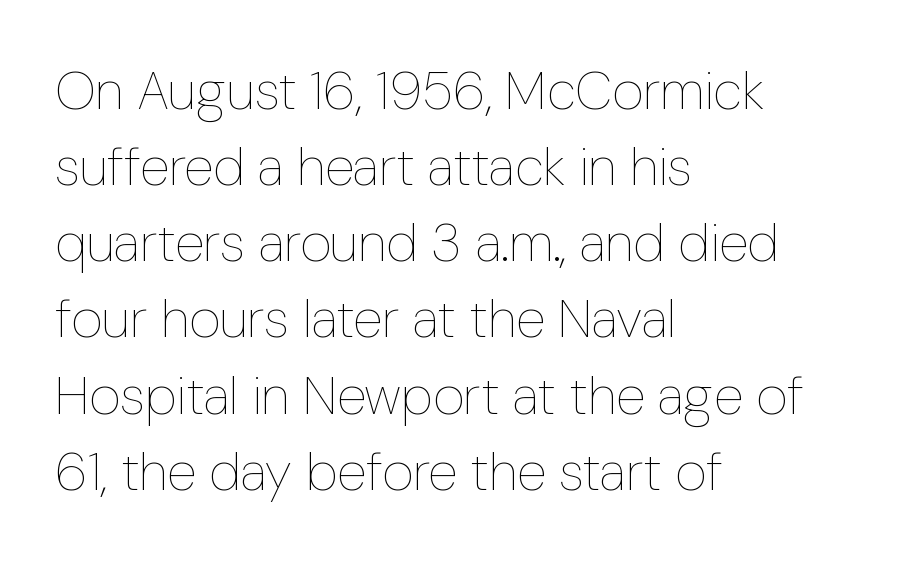
Q: Is the text bold? A: No.
Q: Is the text italic (slanted)? A: No, it is upright.
Q: Is the text underlined? A: No.
Q: How is the paragraph aligned? A: Left-aligned.
Q: Is the spacing between letters normal or unusually wide? A: Normal.
Q: Is the spacing between lines tight, normal or loose? A: Normal.
Q: Width (condensed, normal, or wide)? A: Condensed.
Q: Stroke contrast? A: Low.
Q: x-height? A: Medium.
Q: Monospaced? A: No.
